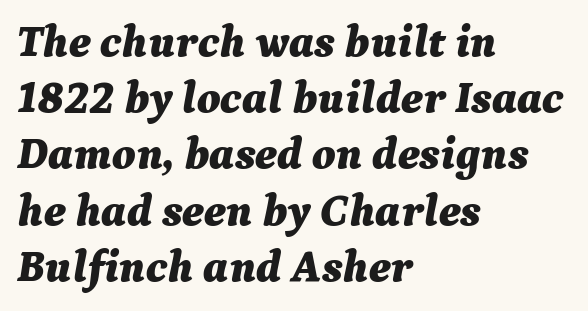
The image shows 45 px bold type, italic (leaning right); set left-aligned, normal line spacing (1.25x), normal letter spacing, not underlined; medium stroke contrast and a medium x-height.
